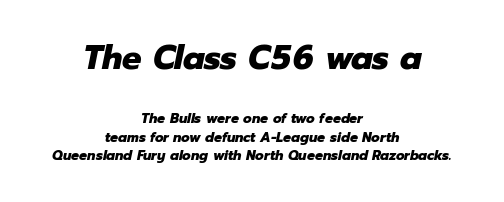
The image shows 34 px heavy type, italic (leaning right); set centered, normal line spacing (1.32x), normal letter spacing, not underlined; the first (top) block is 2.43x larger; low stroke contrast and a medium x-height.
